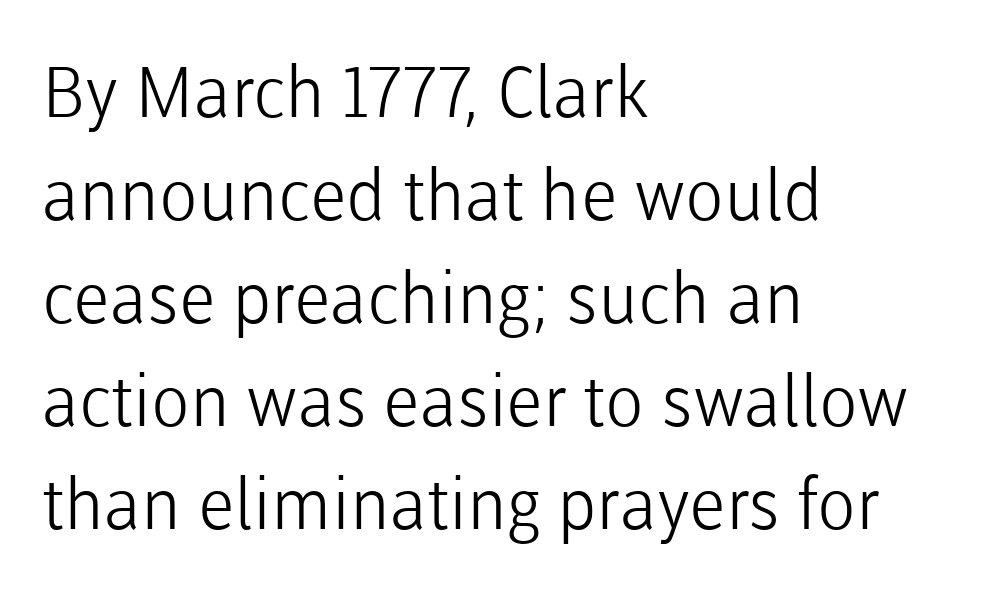
Q: Is the text bold? A: No.
Q: Is the text italic (slanted)? A: No, it is upright.
Q: Is the typeface a serif or a sans-serif typeface? A: Sans-serif.
Q: Is the text underlined? A: No.
Q: How is the paragraph aligned? A: Left-aligned.
Q: Is the spacing between letters normal or unusually wide? A: Normal.
Q: Is the spacing between lines tight, normal or loose? A: Normal.
Q: Width (condensed, normal, or wide)? A: Normal.
Q: Stroke contrast? A: Low.
Q: x-height? A: Medium.
Q: Monospaced? A: No.
